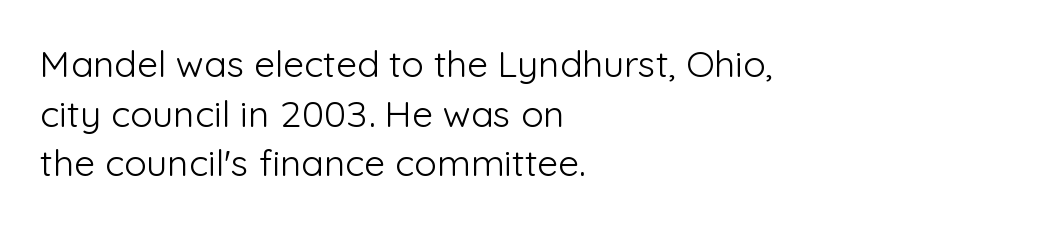
{"serif": "no", "italic": "no", "bold": "no", "weight": "light", "width": "normal", "stroke_contrast": "low", "x_height": "medium", "monospaced": "no", "underline": "no", "align": "left", "line_spacing": "normal", "line_spacing_ratio": 1.34, "letter_spacing": "normal", "letter_spacing_em": 0.0, "glyph_px": 37}
